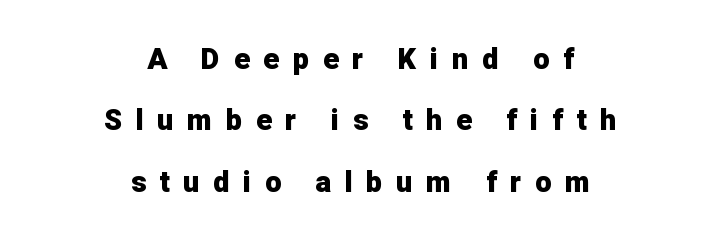
{"serif": "no", "italic": "no", "bold": "yes", "weight": "heavy", "width": "normal", "stroke_contrast": "low", "x_height": "medium", "monospaced": "no", "underline": "no", "align": "center", "line_spacing": "loose", "line_spacing_ratio": 2.12, "letter_spacing": "wide", "letter_spacing_em": 0.47, "glyph_px": 29}
